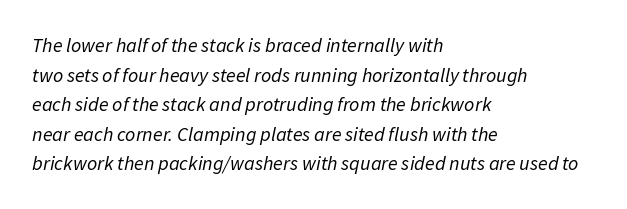
Ink coverage per letter is moderate at most. Notice how the passage keeps a crisp vertical edge on the left only. Each new line begins a customary step beneath the previous one. Nothing unusual about the tracking: characters are spaced as the font intends. Emphasis-style slanted type is in use.
